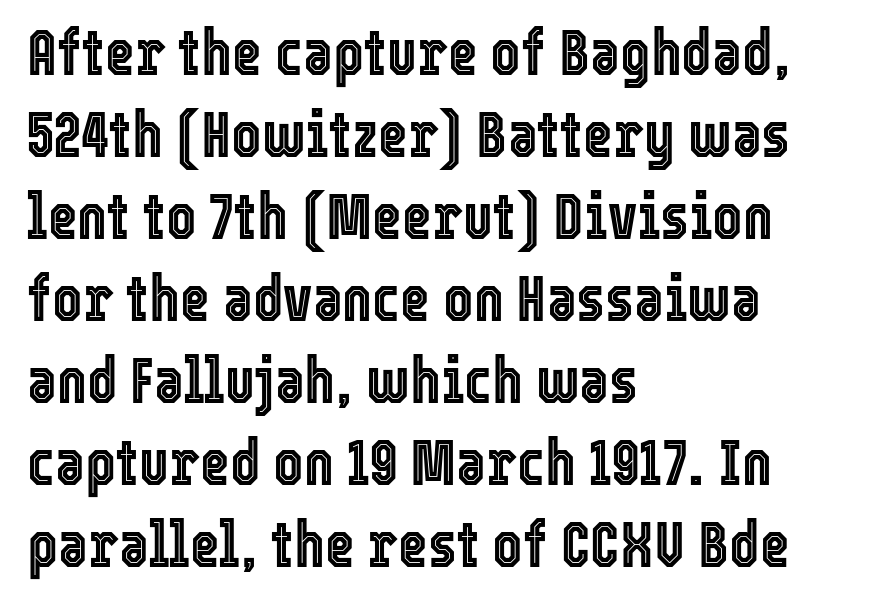
The image shows 64 px condensed type, upright; set left-aligned, normal line spacing (1.28x), normal letter spacing, not underlined; a medium x-height.
